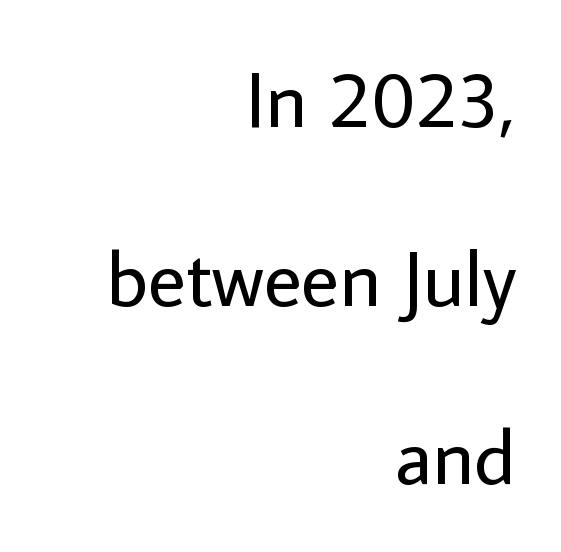
{"serif": "no", "italic": "no", "bold": "no", "weight": "regular", "width": "normal", "stroke_contrast": "low", "x_height": "medium", "monospaced": "no", "underline": "no", "align": "right", "line_spacing": "loose", "line_spacing_ratio": 2.26, "letter_spacing": "normal", "letter_spacing_em": 0.0, "glyph_px": 79}
